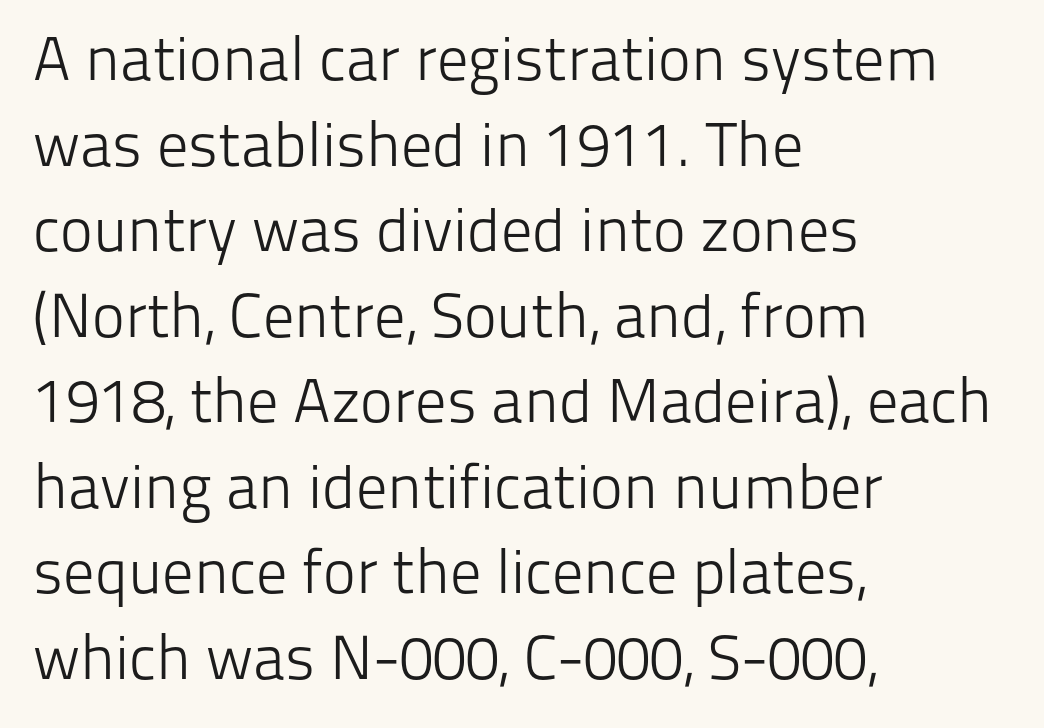
The image shows 62 px light sans-serif type, upright; set left-aligned, normal line spacing (1.38x), normal letter spacing, not underlined; low stroke contrast and a medium x-height.
